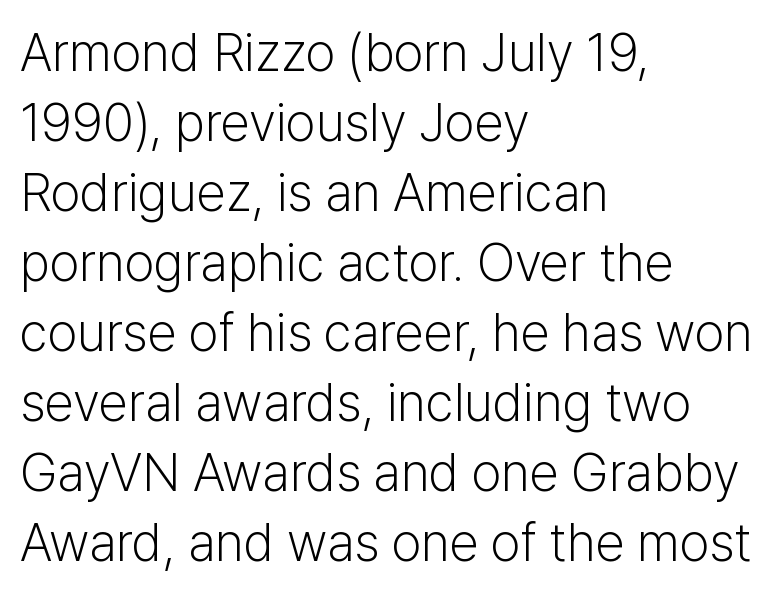
The image shows 53 px light sans-serif type, upright; set left-aligned, normal line spacing (1.32x), normal letter spacing, not underlined; low stroke contrast and a medium x-height.
